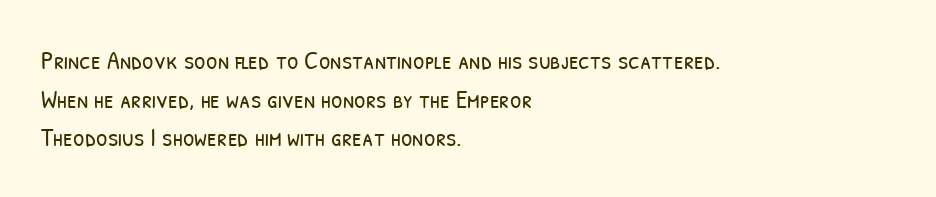
{"bold": "no", "underline": "no", "align": "left", "line_spacing": "normal", "line_spacing_ratio": 1.49, "letter_spacing": "normal", "letter_spacing_em": 0.0, "glyph_px": 26}
